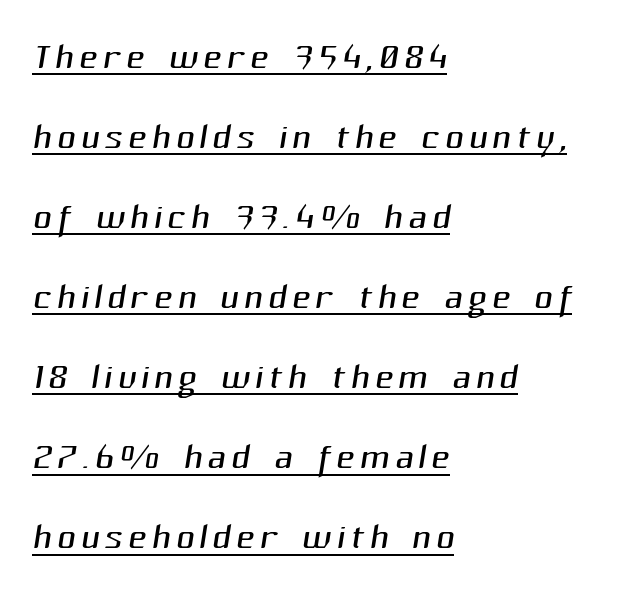
The image shows 51 px light sans-serif type; set left-aligned, normal line spacing (1.57x), underlined; medium stroke contrast and a medium x-height.
